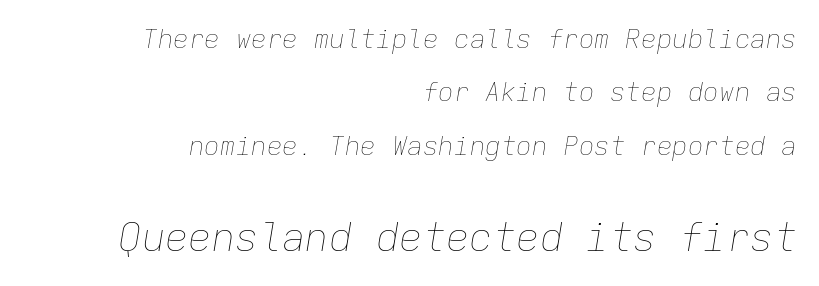
{"italic": "yes", "lean": "right", "slant_degrees": 9, "bold": "no", "weight": "thin", "width": "normal", "stroke_contrast": "low", "x_height": "medium", "monospaced": "yes", "underline": "no", "align": "right", "line_spacing": "loose", "line_spacing_ratio": 2.05, "letter_spacing": "normal", "letter_spacing_em": 0.0, "larger_block": "second", "size_ratio": 1.5, "glyph_px": 39}
